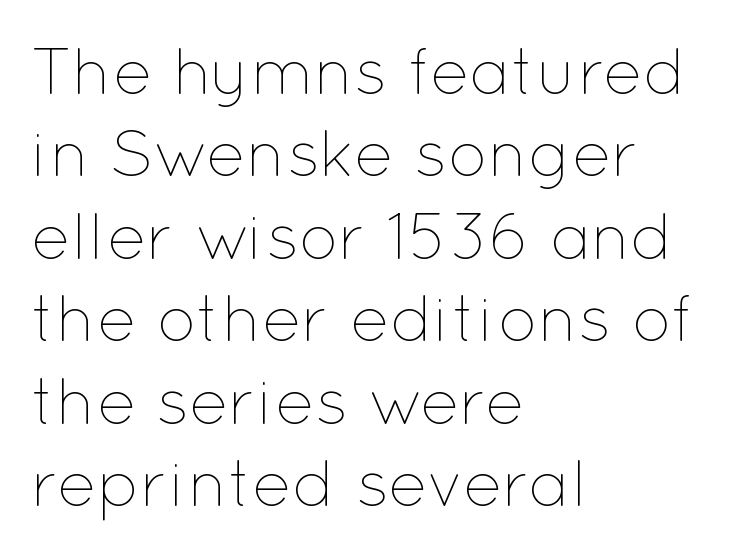
{"italic": "no", "bold": "no", "weight": "thin", "width": "normal", "stroke_contrast": "low", "x_height": "medium", "monospaced": "no", "underline": "no", "align": "left", "line_spacing": "normal", "line_spacing_ratio": 1.25, "letter_spacing": "normal", "letter_spacing_em": 0.0, "glyph_px": 66}
